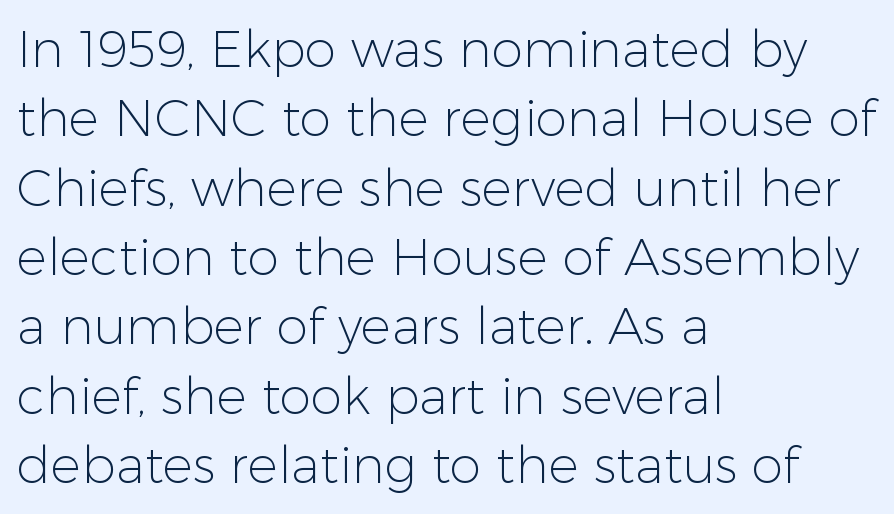
{"serif": "no", "italic": "no", "bold": "no", "weight": "light", "width": "normal", "stroke_contrast": "low", "x_height": "medium", "monospaced": "no", "underline": "no", "align": "left", "line_spacing": "normal", "line_spacing_ratio": 1.36, "letter_spacing": "normal", "letter_spacing_em": 0.0, "glyph_px": 51}
